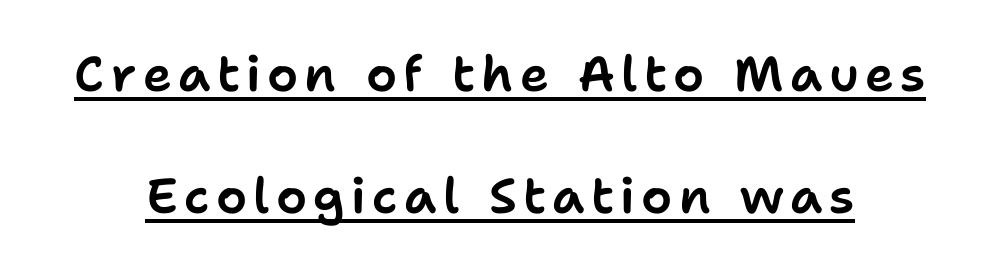
Q: Is the text italic (slanted)? A: No, it is upright.
Q: Is the typeface a serif or a sans-serif typeface? A: Sans-serif.
Q: Is the text underlined? A: Yes.
Q: Is the spacing between lines tight, normal or loose? A: Loose.
Q: Width (condensed, normal, or wide)? A: Normal.
Q: Stroke contrast? A: Low.
Q: x-height? A: Medium.
Q: Monospaced? A: No.
